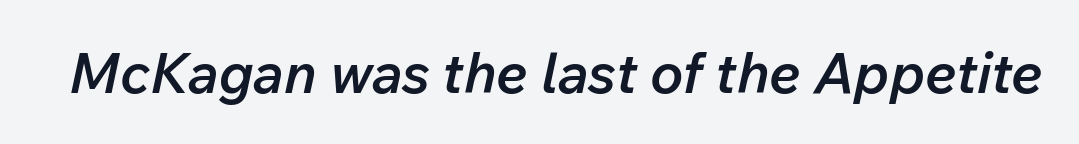
When letters slant like this, we call the style italic. Look at the tracking — it's just the regular setting, nothing added. Varying glyph widths throughout — classic text-font behaviour. How heavy is the stroke? Medium-heavy — a semibold, shy of bold.
